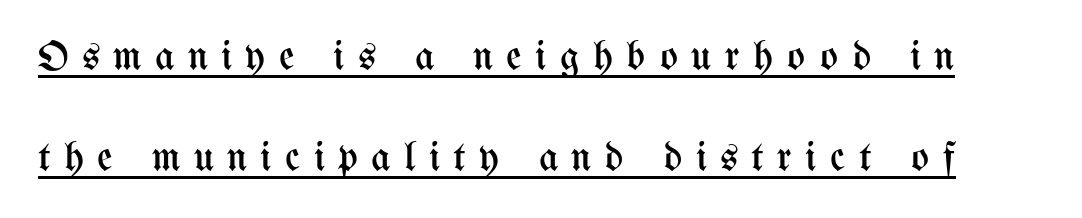
{"italic": "no", "bold": "no", "weight": "regular", "width": "condensed", "stroke_contrast": "medium", "x_height": "medium", "monospaced": "no", "underline": "yes", "line_spacing": "loose", "line_spacing_ratio": 2.4, "letter_spacing": "wide", "letter_spacing_em": 0.32, "glyph_px": 42}
